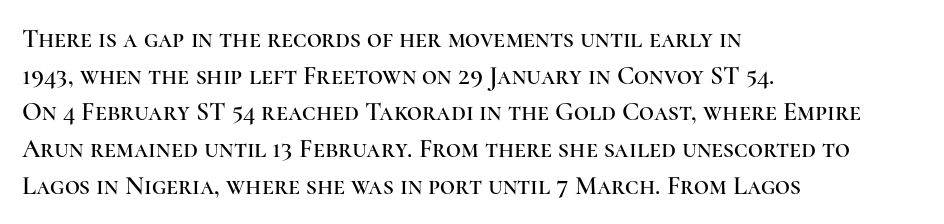
The image shows 26 px text type, upright; set left-aligned, normal line spacing (1.41x), normal letter spacing, not underlined.
